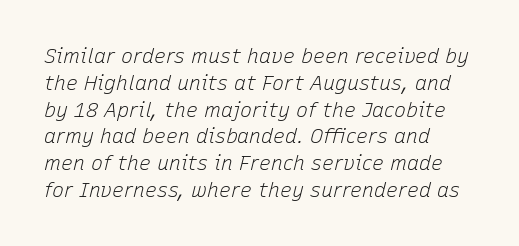
{"italic": "yes", "lean": "right", "slant_degrees": 15, "bold": "no", "underline": "no", "align": "left", "line_spacing": "normal", "line_spacing_ratio": 1.34, "letter_spacing": "normal", "letter_spacing_em": 0.0, "glyph_px": 20}
